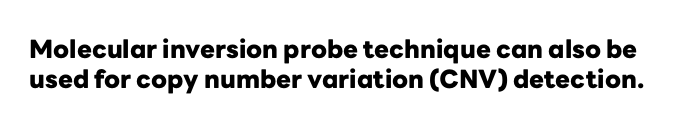
Q: Is the text bold? A: Yes.
Q: Is the text italic (slanted)? A: No, it is upright.
Q: Is the text underlined? A: No.
Q: Is the spacing between letters normal or unusually wide? A: Normal.
